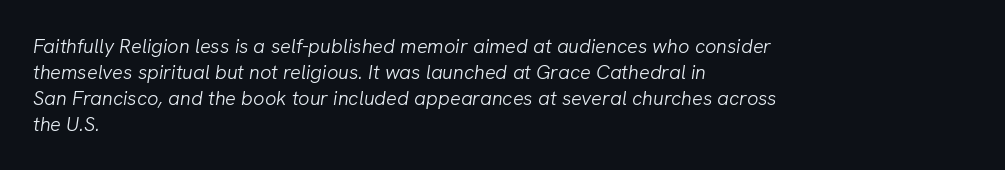
The image shows 20 px text type, italic (leaning right); set left-aligned, normal line spacing (1.3x), normal letter spacing, not underlined.
